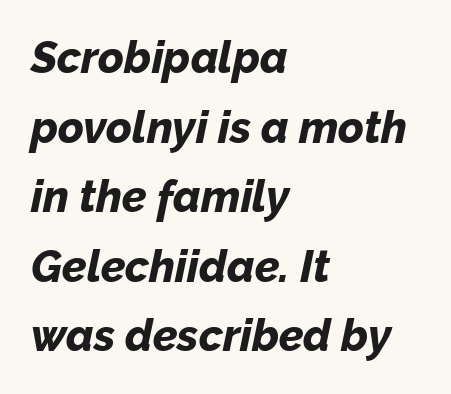
{"italic": "yes", "lean": "right", "slant_degrees": 12, "bold": "yes", "weight": "bold", "width": "normal", "stroke_contrast": "low", "x_height": "medium", "monospaced": "no", "underline": "no", "align": "left", "line_spacing": "normal", "line_spacing_ratio": 1.58, "letter_spacing": "normal", "letter_spacing_em": 0.0, "glyph_px": 44}
